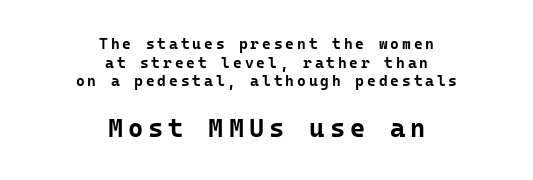
{"italic": "no", "bold": "yes", "underline": "no", "align": "center", "line_spacing": "normal", "line_spacing_ratio": 1.25, "larger_block": "second", "size_ratio": 1.73, "glyph_px": 26}
